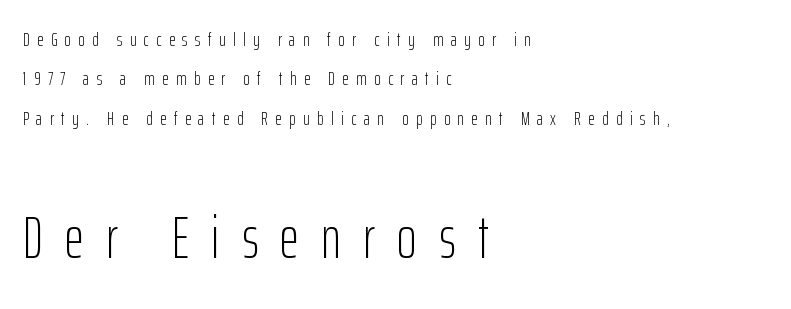
The image shows 60 px light, condensed sans-serif type, upright; set left-aligned, loose line spacing (1.97x), unusually wide letter spacing (+0.37 em), not underlined; the second (bottom) block is 3.0x larger; low stroke contrast and a medium x-height.
